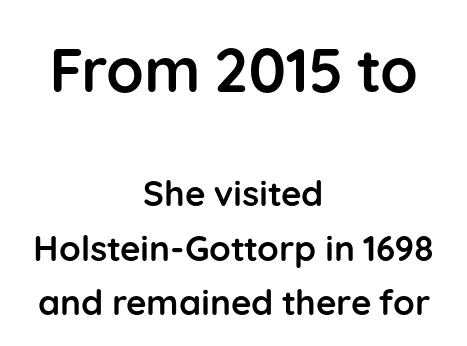
The earlier block is typeset at a bigger size than the later block. Tracking value appears to be zero — textbook default spacing. Posture: straight, roman, zero tilt. Type without underlining. You can tell from the bare stems that sans-serif type was used. In terms of weight, the rendering is a true, heavy bold.
